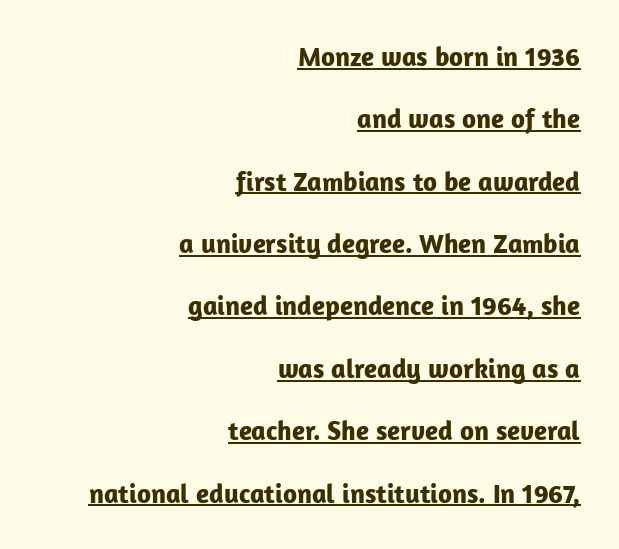
Q: Is the text bold? A: Yes.
Q: Is the text italic (slanted)? A: No, it is upright.
Q: Is the text underlined? A: Yes.
Q: How is the paragraph aligned? A: Right-aligned.
Q: Is the spacing between letters normal or unusually wide? A: Normal.
Q: Is the spacing between lines tight, normal or loose? A: Loose.
